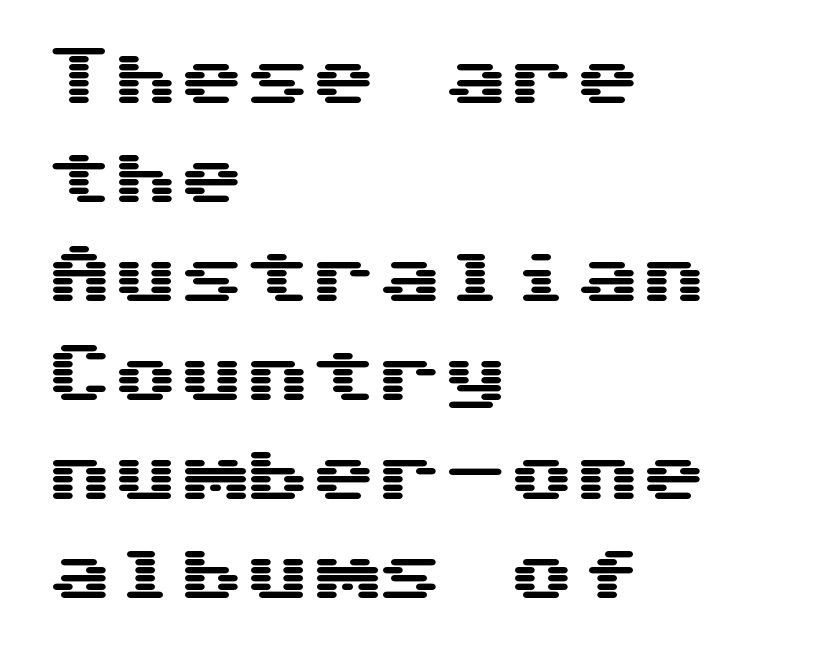
{"serif": "no", "italic": "no", "width": "wide", "stroke_contrast": "medium", "x_height": "medium", "monospaced": "yes", "underline": "no", "align": "left", "line_spacing": "normal", "line_spacing_ratio": 1.5, "letter_spacing": "normal", "letter_spacing_em": 0.0, "glyph_px": 66}
